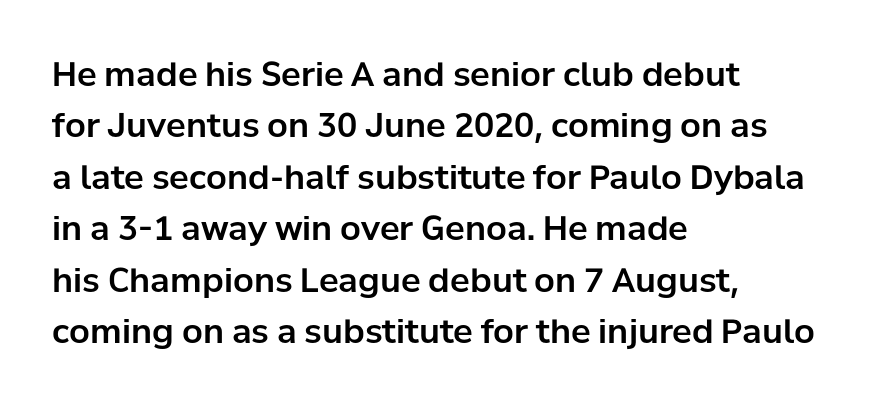
The image shows 33 px sans-serif type, upright; set left-aligned, normal line spacing (1.56x), normal letter spacing, not underlined; low stroke contrast and a medium x-height.
